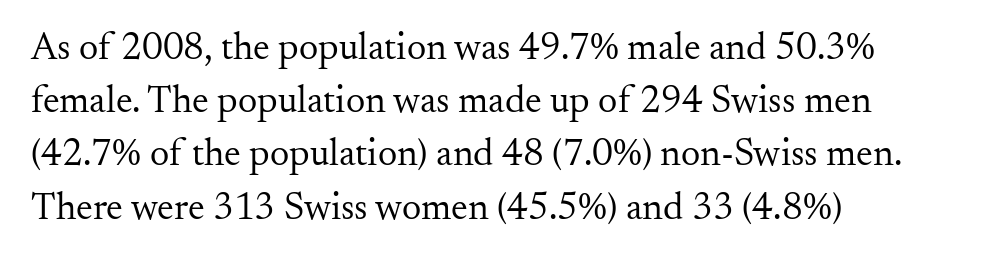
The image shows 38 px regular-weight serif type, upright; set left-aligned, normal line spacing (1.4x), normal letter spacing, not underlined; medium stroke contrast and a small x-height.
